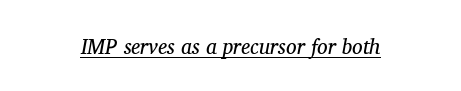
Q: Is the text bold? A: No.
Q: Is the text italic (slanted)? A: Yes, it leans right by about 11 degrees.
Q: Is the text underlined? A: Yes.
Q: Is the spacing between letters normal or unusually wide? A: Normal.
